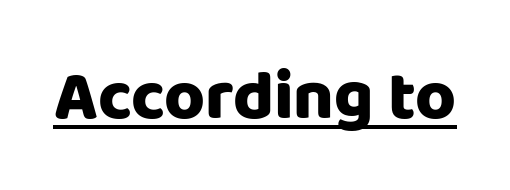
Q: Is the text italic (slanted)? A: No, it is upright.
Q: Is the typeface a serif or a sans-serif typeface? A: Sans-serif.
Q: Is the text underlined? A: Yes.
Q: Is the spacing between letters normal or unusually wide? A: Normal.
Q: Width (condensed, normal, or wide)? A: Normal.
Q: Stroke contrast? A: Low.
Q: x-height? A: Large.
Q: Monospaced? A: No.
